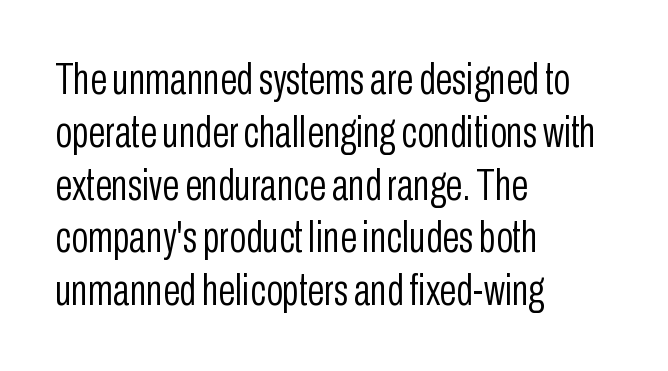
Designer's note — italics off, roman on. Default kerning and tracking; the words read as compact shapes. Alignment: flush left. Stroke mass is kept to a normal reading level or below. Bare-footed words on every line. Looks like regular typesetting: each glyph gets only the width it needs.
